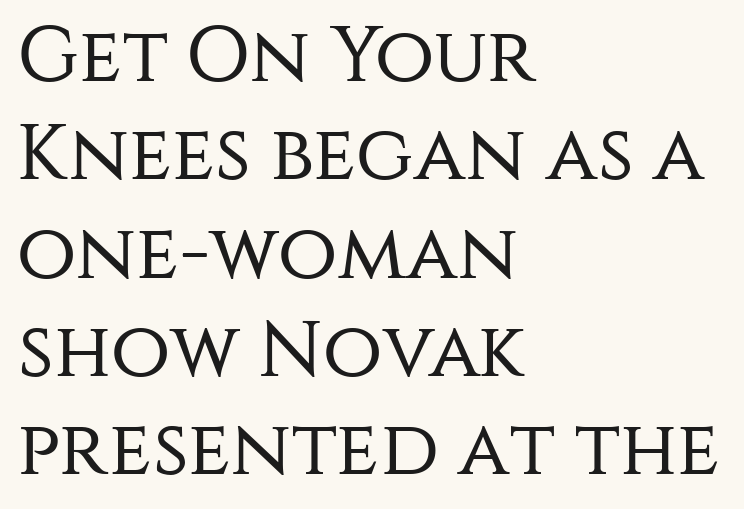
The foot of each line stays bare and open. Weight: not bold — regular or lighter. Words appear dense and cohesive because spacing is normal. You can tell from the bare stems that sans-serif type was used.
